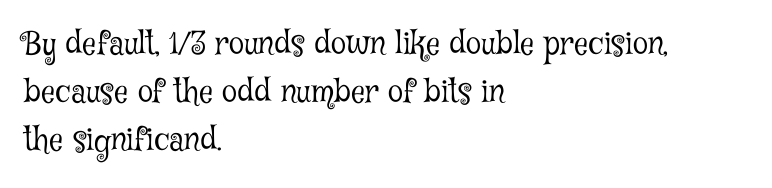
If you drew a ruler down the left edge, every line would touch it. Character widths vary here, with narrow letters taking less room than wide ones. Descenders are the only things crossing below the line. This block has exactly the height ordinary leading produces.
